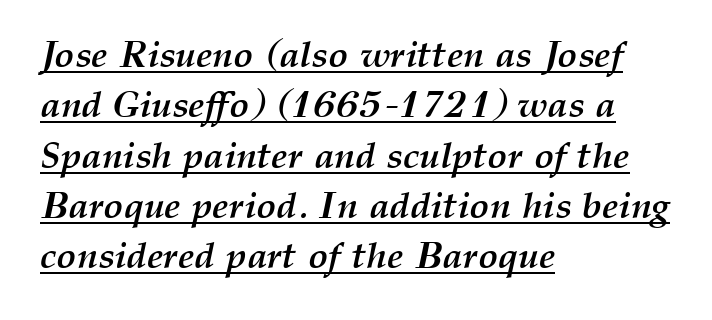
{"italic": "yes", "lean": "right", "slant_degrees": 12, "bold": "yes", "weight": "semibold", "width": "normal", "stroke_contrast": "medium", "x_height": "medium", "monospaced": "no", "underline": "yes", "align": "left", "line_spacing": "normal", "line_spacing_ratio": 1.36, "letter_spacing": "normal", "letter_spacing_em": 0.0, "glyph_px": 37}
